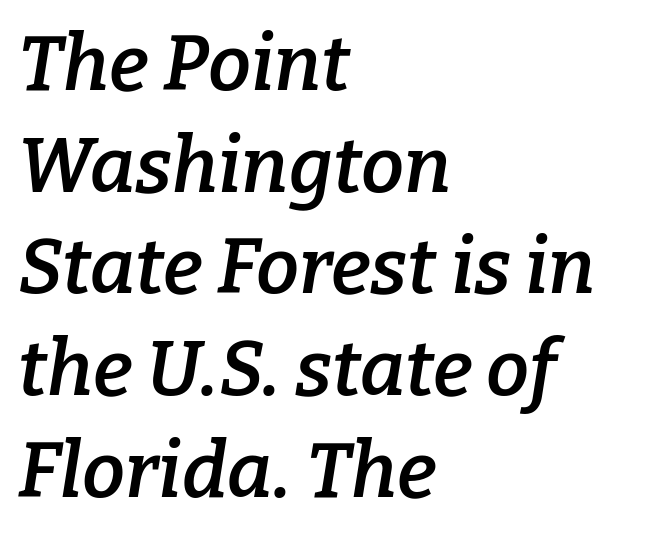
{"serif": "yes", "italic": "yes", "lean": "right", "slant_degrees": 9, "bold": "semi", "weight": "semibold", "width": "normal", "stroke_contrast": "low", "x_height": "medium", "monospaced": "no", "underline": "no", "align": "left", "line_spacing": "normal", "line_spacing_ratio": 1.32, "letter_spacing": "normal", "letter_spacing_em": 0.0, "glyph_px": 77}
